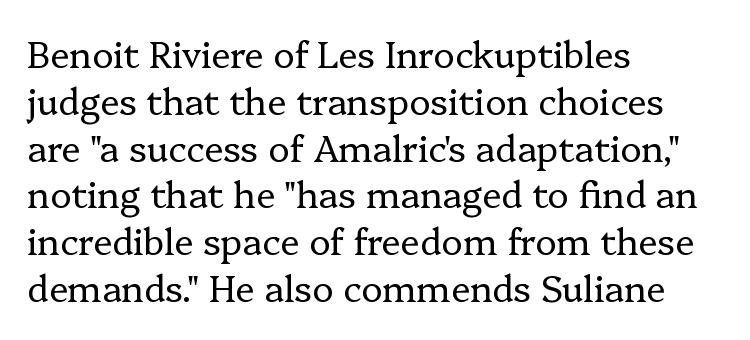
Q: Is the text bold? A: No.
Q: Is the text italic (slanted)? A: No, it is upright.
Q: Is the typeface a serif or a sans-serif typeface? A: Serif.
Q: Is the text underlined? A: No.
Q: How is the paragraph aligned? A: Left-aligned.
Q: Is the spacing between letters normal or unusually wide? A: Normal.
Q: Is the spacing between lines tight, normal or loose? A: Normal.
Q: Width (condensed, normal, or wide)? A: Normal.
Q: Stroke contrast? A: Low.
Q: x-height? A: Medium.
Q: Monospaced? A: No.
